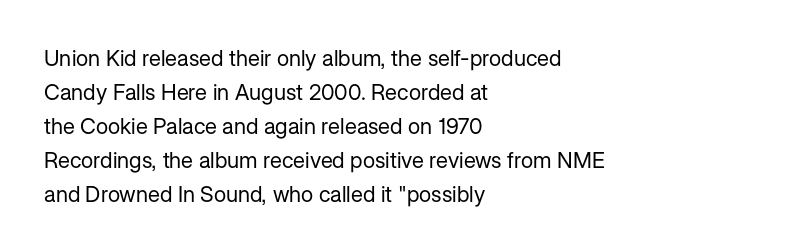
Q: Is the text bold? A: No.
Q: Is the text italic (slanted)? A: No, it is upright.
Q: Is the text underlined? A: No.
Q: How is the paragraph aligned? A: Left-aligned.
Q: Is the spacing between letters normal or unusually wide? A: Normal.
Q: Is the spacing between lines tight, normal or loose? A: Normal.
